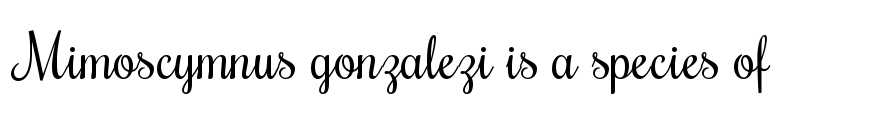
The image shows 59 px regular-weight, condensed type; set normal letter spacing, not underlined; medium stroke contrast and a small x-height.
